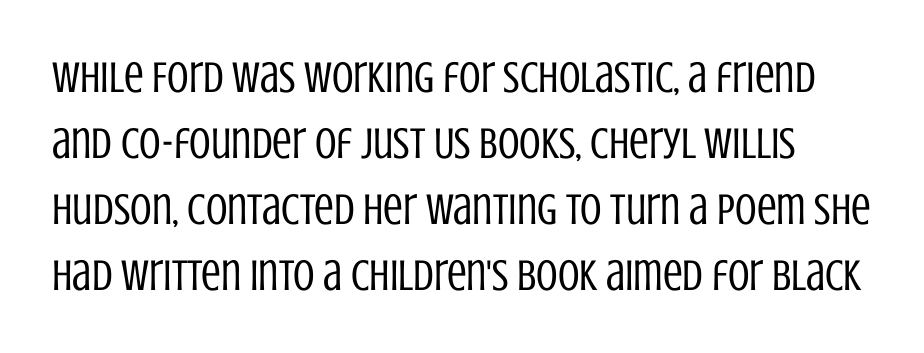
{"serif": "no", "italic": "no", "bold": "no", "weight": "regular", "width": "condensed", "stroke_contrast": "low", "x_height": "large", "monospaced": "no", "underline": "no", "line_spacing": "normal", "line_spacing_ratio": 1.5, "letter_spacing": "normal", "letter_spacing_em": 0.0, "glyph_px": 44}
